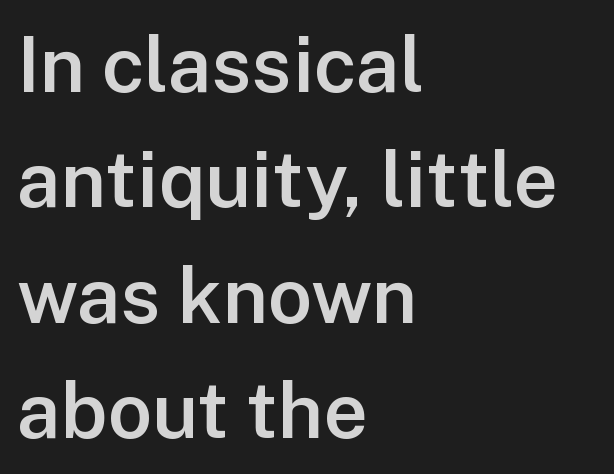
Each letter keeps its own natural width here, so spacing adapts to shape. When letters stand straight like this, we call the style roman or upright. The passage shown has conventional tracking throughout. The space between consecutive lines is moderate. Layout note: lines flush left. On the weight axis this lands at semibold, roughly 600.
